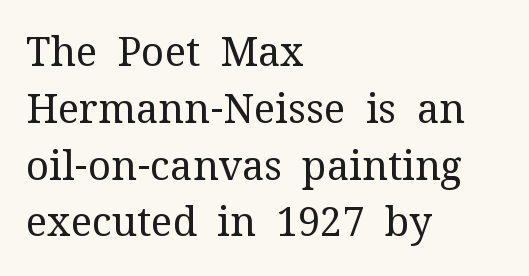
Regarding serifs, this sample has them. Do the characters align in a grid? No, the font is proportional. How are the letters spaced? Ordinarily, with no added tracking. The lines sit at an ordinary, default distance from one another.
